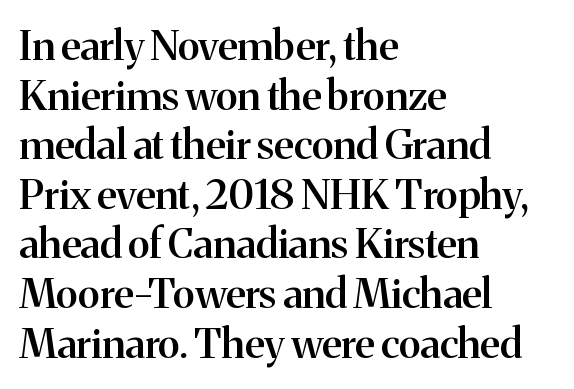
The face used here is a semibold: visibly heavier than regular, lighter than bold. Observe the ordinary spacing: letters are neighbours, not strangers. Underline: absent. Line starts are locked; line ends wander. Classification — serif.
